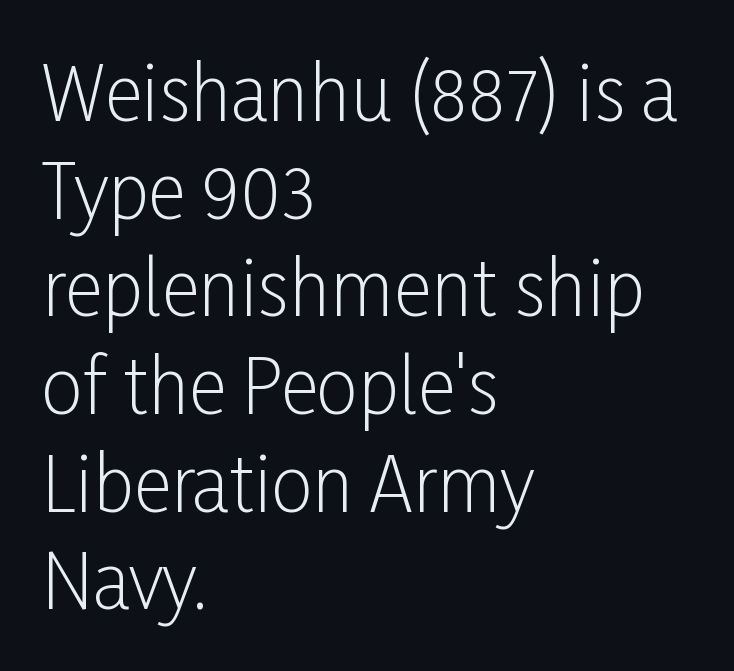
Nope, no serifs anywhere on these letters. Underlining? Definitely not there. The face used here is proportionally spaced, like ordinary book or web type. Vertical stems look standard width or narrower in stroke. Compared with a centered layout, this one pins lines to the left instead.
